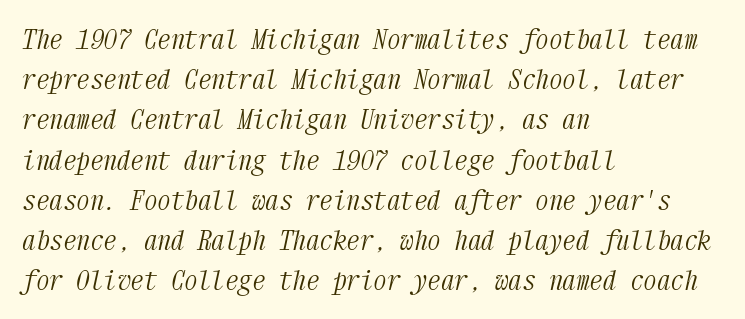
Beneath every word, the page is bare. Each line starts at the same left margin while the right side varies. Think standard paragraph weight, or any step lighter than that. The line-height multiplier appears to be the usual default. Nobody touched the tracking dial on this one.
